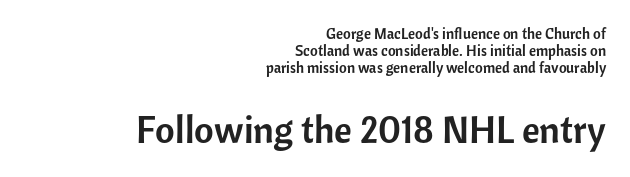
Is there much room between lines? No — they nearly touch. Just letters on the line, the space beneath them empty. Block two is the big one; block one sits smaller above it. The type is set solid horizontally, with unmodified tracking. Does the type have serifs? No, each stem ends abruptly. Compared with a flush-left layout, this one pins lines to the opposite, right side.
